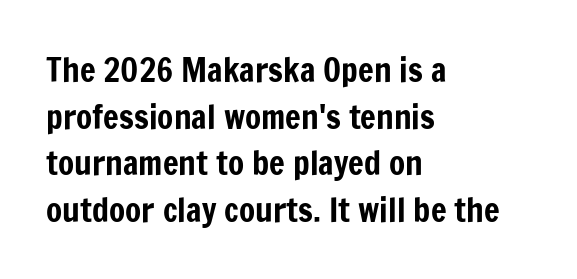
{"serif": "no", "italic": "no", "width": "condensed", "stroke_contrast": "low", "x_height": "medium", "monospaced": "no", "underline": "no", "align": "left", "line_spacing": "normal", "line_spacing_ratio": 1.41, "letter_spacing": "normal", "letter_spacing_em": 0.0, "glyph_px": 33}
